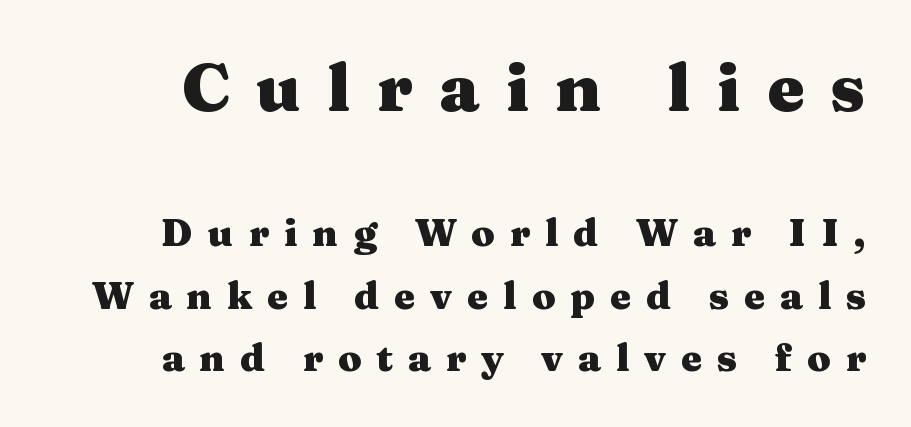
Does the type have serifs? Yes, each stem ends in a small foot. Lines of text with bare space underneath. The letters stand straight up with perfectly vertical stems. The font is running at its bold setting.
